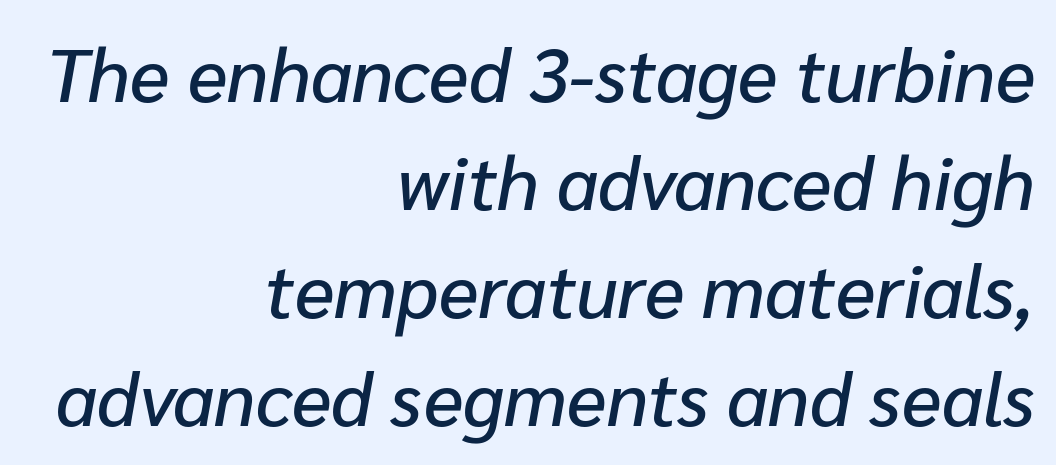
{"italic": "yes", "lean": "right", "slant_degrees": 10, "width": "normal", "stroke_contrast": "low", "x_height": "medium", "monospaced": "no", "underline": "no", "align": "right", "line_spacing": "normal", "line_spacing_ratio": 1.44, "letter_spacing": "normal", "letter_spacing_em": 0.0, "glyph_px": 75}
